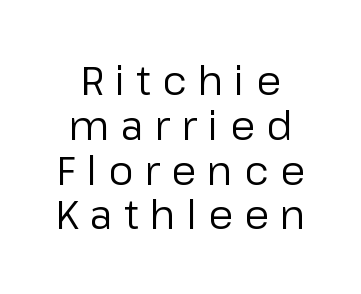
Q: Is the text bold? A: No.
Q: Is the text italic (slanted)? A: No, it is upright.
Q: Is the typeface a serif or a sans-serif typeface? A: Sans-serif.
Q: Is the text underlined? A: No.
Q: Is the spacing between letters normal or unusually wide? A: Unusually wide.
Q: Is the spacing between lines tight, normal or loose? A: Tight.
Q: Width (condensed, normal, or wide)? A: Normal.
Q: Stroke contrast? A: Low.
Q: x-height? A: Medium.
Q: Monospaced? A: No.
